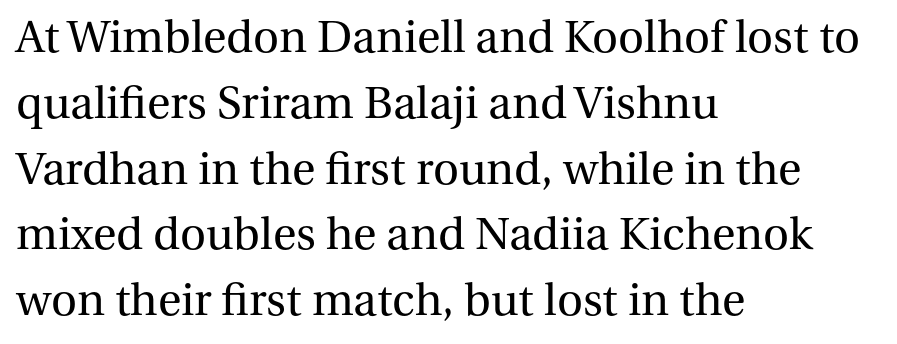
Q: Is the text bold? A: No.
Q: Is the text italic (slanted)? A: No, it is upright.
Q: Is the typeface a serif or a sans-serif typeface? A: Serif.
Q: Is the text underlined? A: No.
Q: How is the paragraph aligned? A: Left-aligned.
Q: Is the spacing between letters normal or unusually wide? A: Normal.
Q: Is the spacing between lines tight, normal or loose? A: Normal.
Q: Width (condensed, normal, or wide)? A: Normal.
Q: Stroke contrast? A: Medium.
Q: x-height? A: Medium.
Q: Monospaced? A: No.
